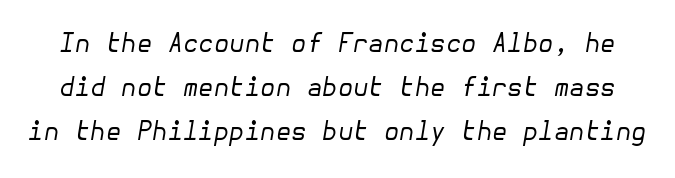
Q: Is the text bold? A: No.
Q: Is the text italic (slanted)? A: Yes, it leans right by about 10 degrees.
Q: Is the text underlined? A: No.
Q: Is the spacing between letters normal or unusually wide? A: Normal.
